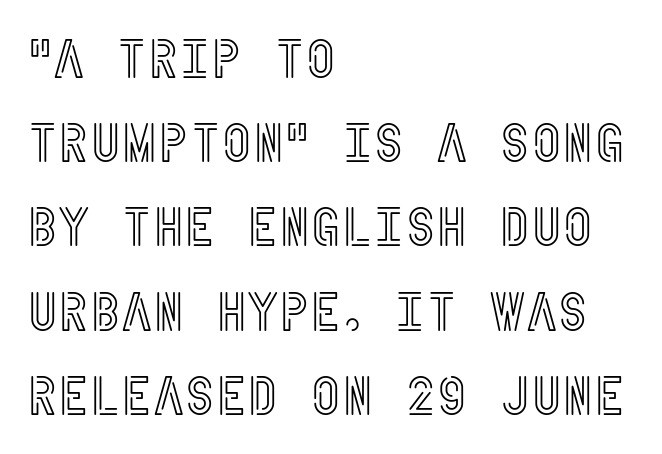
How are the letters spaced? Ordinarily, with no added tracking. The designer left line spacing at the default. Posture: vertical. Words float on clear page, feet unadorned.
